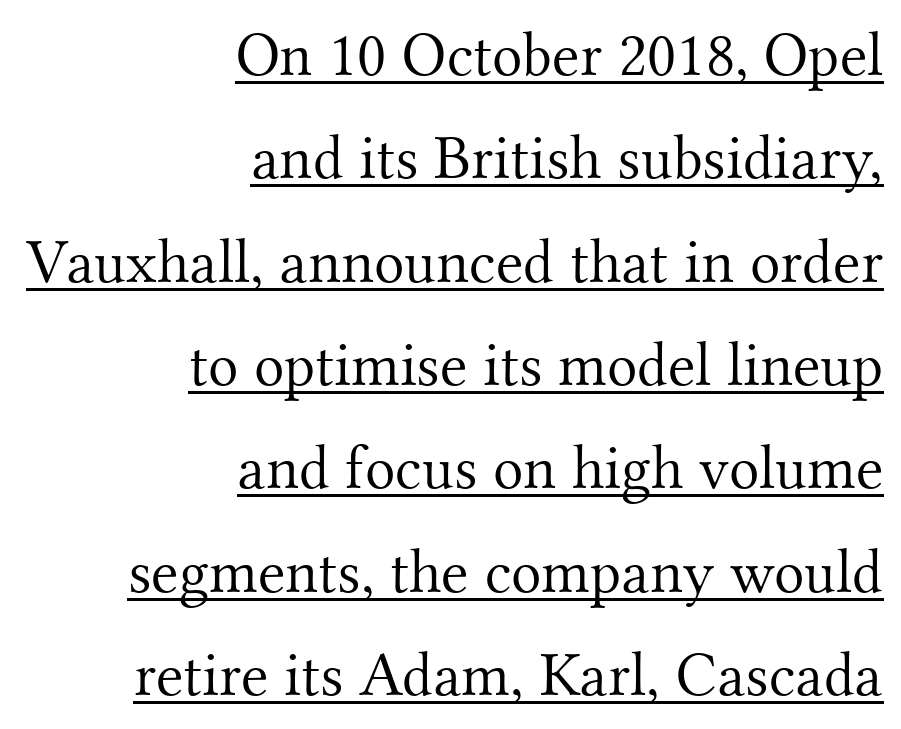
Q: Is the text bold? A: No.
Q: Is the text italic (slanted)? A: No, it is upright.
Q: Is the typeface a serif or a sans-serif typeface? A: Serif.
Q: Is the text underlined? A: Yes.
Q: How is the paragraph aligned? A: Right-aligned.
Q: Is the spacing between letters normal or unusually wide? A: Normal.
Q: Is the spacing between lines tight, normal or loose? A: Normal.
Q: Width (condensed, normal, or wide)? A: Normal.
Q: Stroke contrast? A: Medium.
Q: x-height? A: Small.
Q: Monospaced? A: No.
